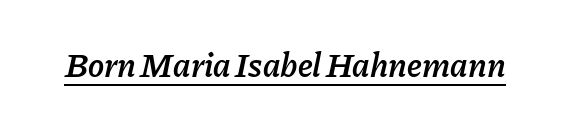
Q: Is the text bold? A: Semi-bold.
Q: Is the text italic (slanted)? A: Yes, it leans right by about 11 degrees.
Q: Is the text underlined? A: Yes.
Q: Is the spacing between letters normal or unusually wide? A: Normal.
Q: Width (condensed, normal, or wide)? A: Normal.
Q: Stroke contrast? A: Low.
Q: x-height? A: Medium.
Q: Monospaced? A: No.
